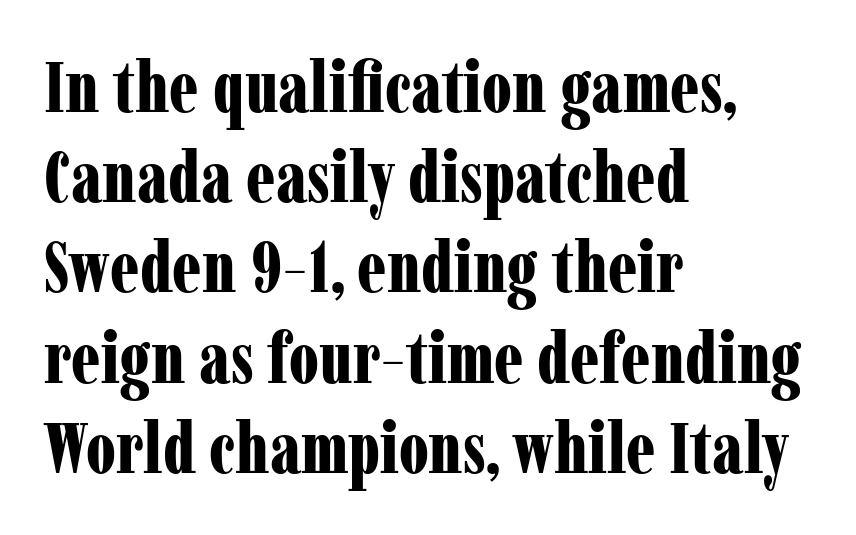
Q: Is the text bold? A: Yes.
Q: Is the text italic (slanted)? A: No, it is upright.
Q: Is the typeface a serif or a sans-serif typeface? A: Serif.
Q: Is the text underlined? A: No.
Q: How is the paragraph aligned? A: Left-aligned.
Q: Is the spacing between letters normal or unusually wide? A: Normal.
Q: Is the spacing between lines tight, normal or loose? A: Normal.
Q: Width (condensed, normal, or wide)? A: Condensed.
Q: Stroke contrast? A: Low.
Q: x-height? A: Medium.
Q: Monospaced? A: No.
